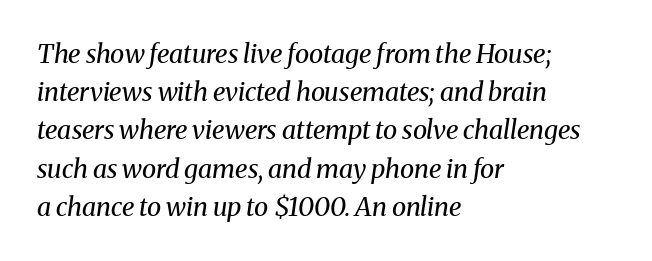
The image shows 26 px text type, italic (leaning right); set left-aligned, normal line spacing (1.47x), normal letter spacing, not underlined.
